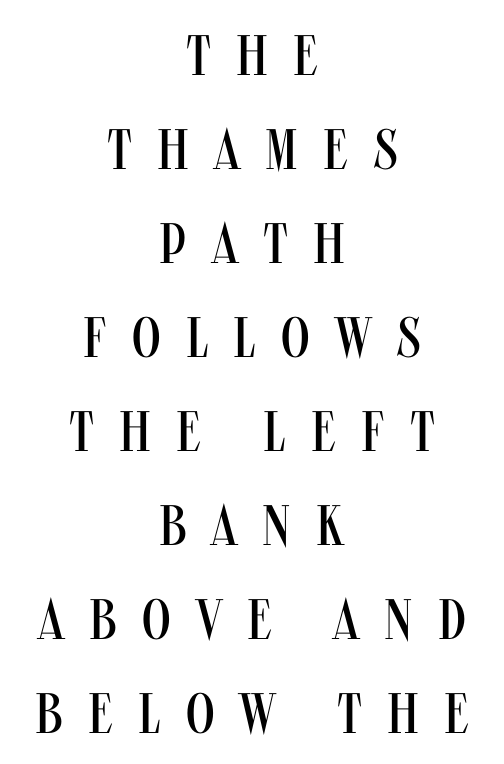
{"serif": "no", "italic": "no", "bold": "no", "weight": "regular", "width": "condensed", "stroke_contrast": "medium", "x_height": "large", "monospaced": "no", "underline": "no", "align": "center", "line_spacing": "normal", "line_spacing_ratio": 1.65, "letter_spacing": "wide", "letter_spacing_em": 0.44, "glyph_px": 57}
